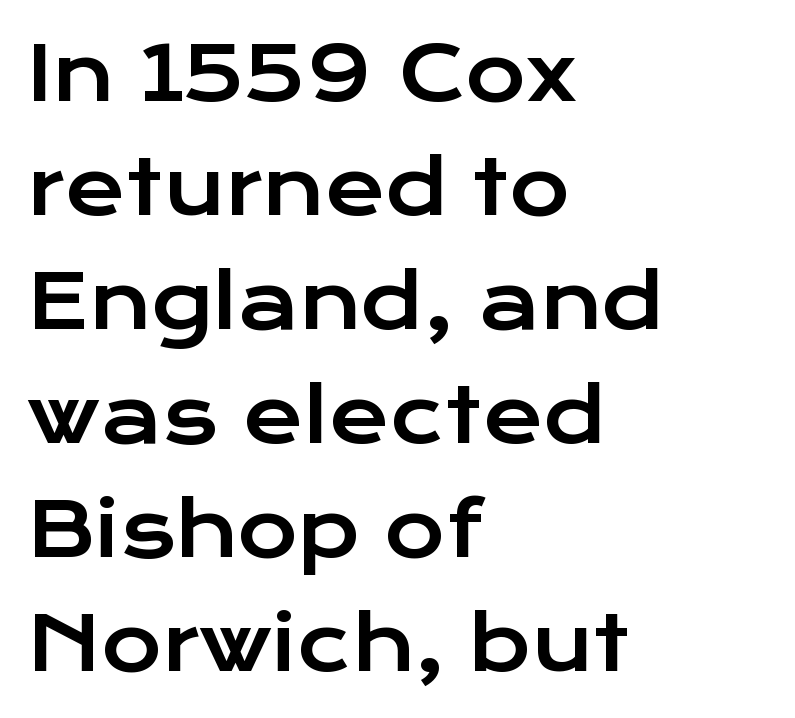
The image shows 74 px wide sans-serif type, upright; set left-aligned, normal line spacing (1.54x), normal letter spacing, not underlined; low stroke contrast and a medium x-height.
